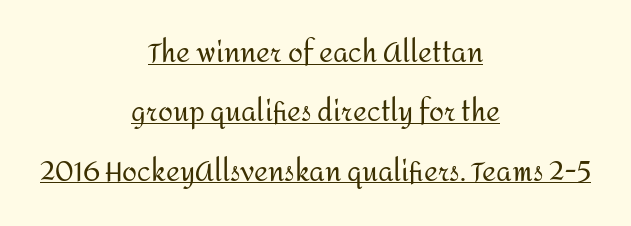
Q: Is the text bold? A: No.
Q: Is the text italic (slanted)? A: No, it is upright.
Q: Is the text underlined? A: Yes.
Q: How is the paragraph aligned? A: Centered.
Q: Is the spacing between letters normal or unusually wide? A: Normal.
Q: Is the spacing between lines tight, normal or loose? A: Loose.
